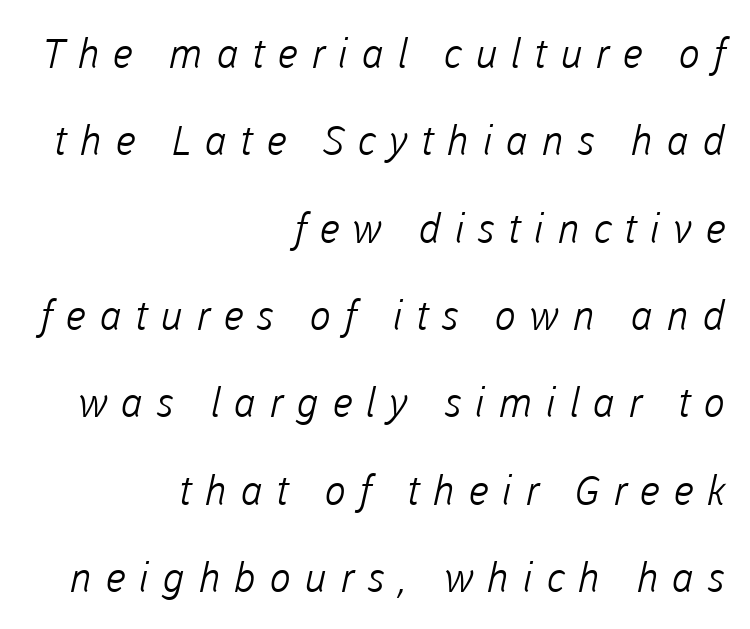
Q: Is the text bold? A: No.
Q: Is the typeface a serif or a sans-serif typeface? A: Sans-serif.
Q: Is the text underlined? A: No.
Q: How is the paragraph aligned? A: Right-aligned.
Q: Is the spacing between letters normal or unusually wide? A: Unusually wide.
Q: Is the spacing between lines tight, normal or loose? A: Loose.
Q: Width (condensed, normal, or wide)? A: Normal.
Q: Stroke contrast? A: Low.
Q: x-height? A: Medium.
Q: Monospaced? A: No.
